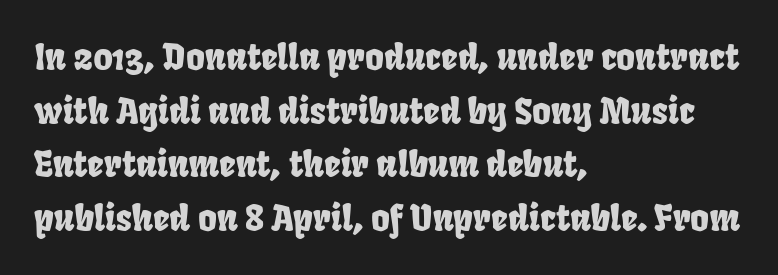
The image shows 36 px condensed sans-serif type; set left-aligned, normal line spacing (1.49x), normal letter spacing, not underlined; low stroke contrast and a large x-height.
